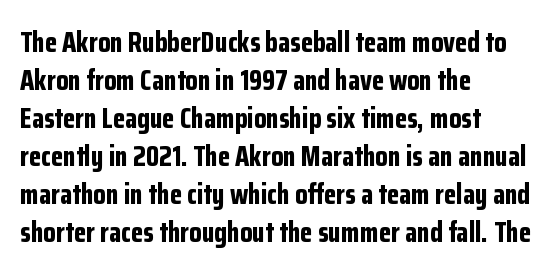
In terms of posture, this sample is upright. Summary of weight: heavy, a full bold. Baseline-to-baseline distance is the conventional proportion of letter height. Just letters on the line, the space beneath them empty. Letter spacing: default.
